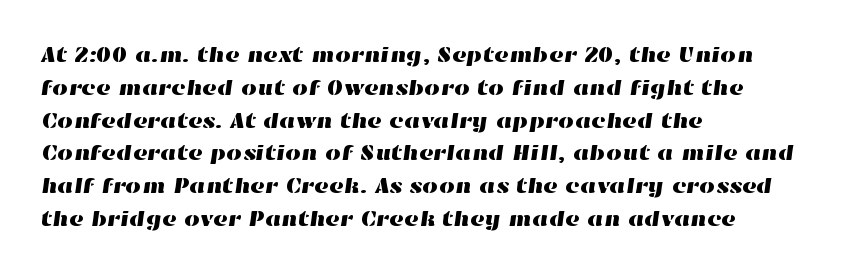
The image shows 22 px text type; set left-aligned, normal line spacing (1.49x), normal letter spacing, not underlined.
